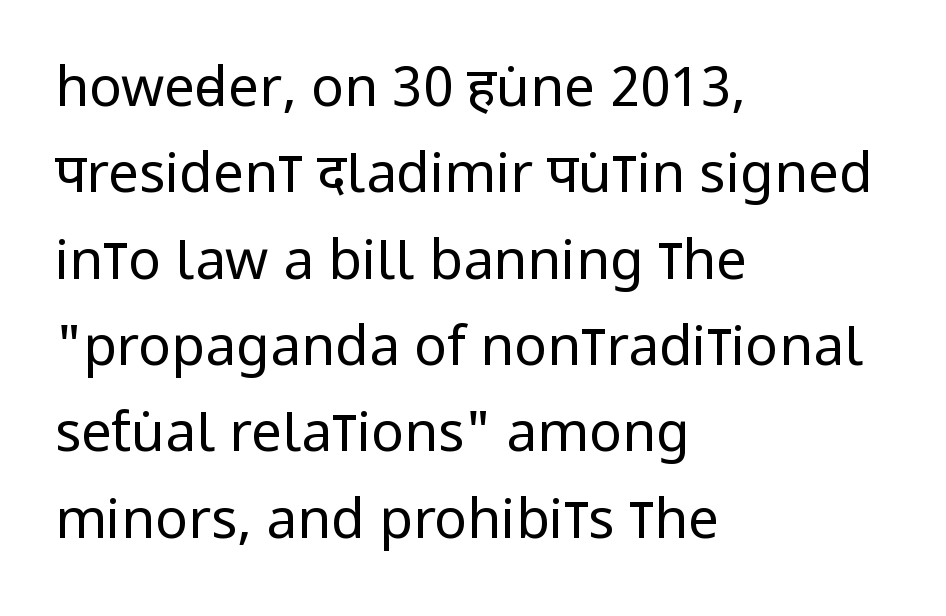
Q: Is the text bold? A: No.
Q: Is the text italic (slanted)? A: No, it is upright.
Q: Is the typeface a serif or a sans-serif typeface? A: Sans-serif.
Q: Is the text underlined? A: No.
Q: How is the paragraph aligned? A: Left-aligned.
Q: Is the spacing between letters normal or unusually wide? A: Normal.
Q: Is the spacing between lines tight, normal or loose? A: Normal.
Q: Width (condensed, normal, or wide)? A: Condensed.
Q: Stroke contrast? A: Low.
Q: x-height? A: Large.
Q: Monospaced? A: No.
